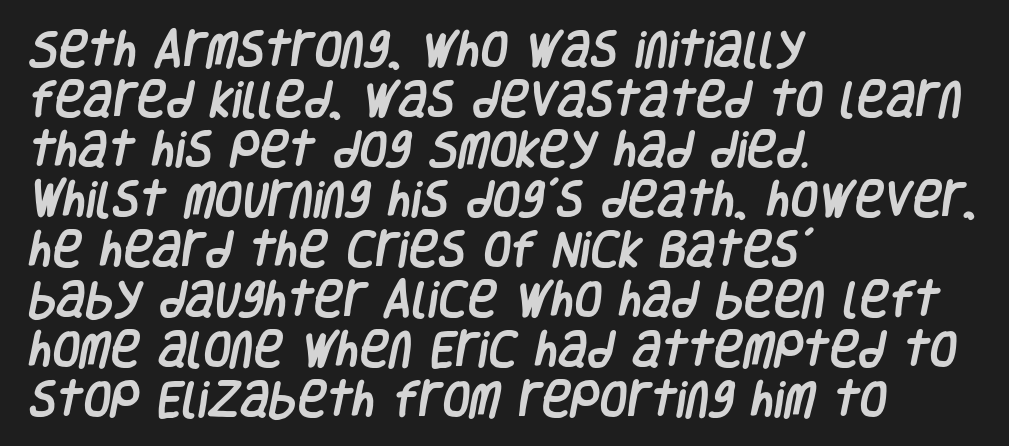
The image shows 40 px condensed sans-serif type; set left-aligned, normal line spacing (1.25x), normal letter spacing, not underlined; low stroke contrast and a large x-height.
